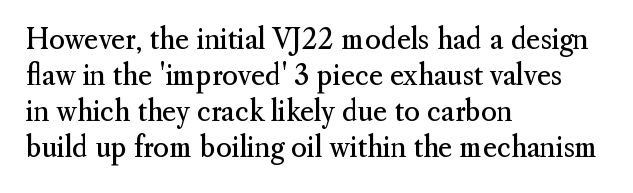
The image shows 27 px text type, upright; set left-aligned, normal line spacing (1.33x), normal letter spacing, not underlined.
